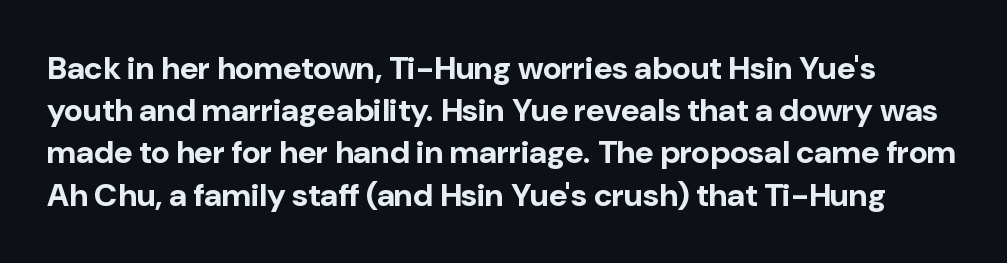
{"serif": "no", "italic": "no", "bold": "yes", "weight": "bold", "width": "normal", "stroke_contrast": "low", "x_height": "medium", "monospaced": "no", "underline": "no", "line_spacing": "normal", "line_spacing_ratio": 1.32, "letter_spacing": "normal", "letter_spacing_em": 0.0, "glyph_px": 32}
